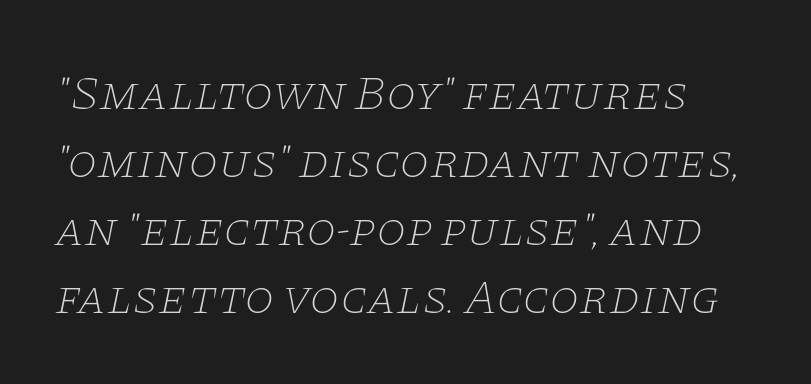
Regular leading. Does extra space separate the letters? No, they use regular spacing. You can tell it's italic because the verticals aren't actually vertical. Beneath every word, the page is bare. To sum up the face: it has serifs.
